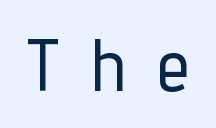
The image shows 74 px condensed sans-serif type, upright; set unusually wide letter spacing (+0.45 em), not underlined; low stroke contrast and a medium x-height.
